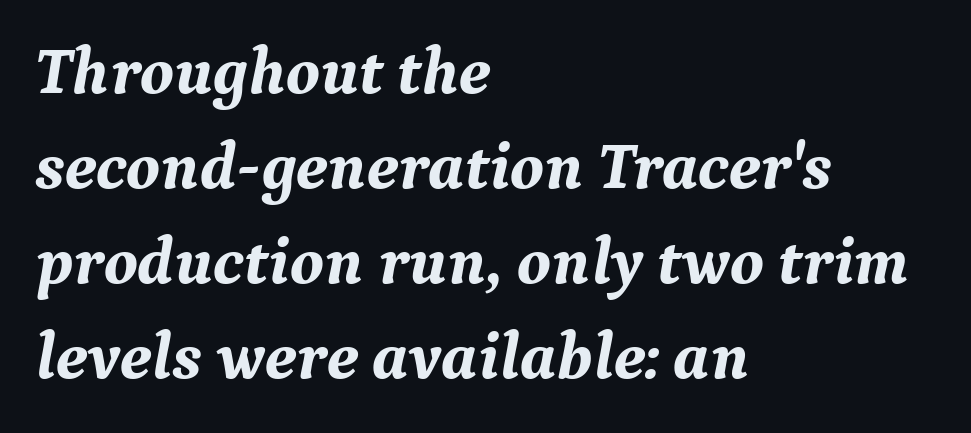
Character widths vary here, with narrow letters taking less room than wide ones. To sum up the face: it has serifs. Looking at the ascenders, they clearly lean. Plain, unruled lines of type. Casual observation: everything's shoved over to the left.
